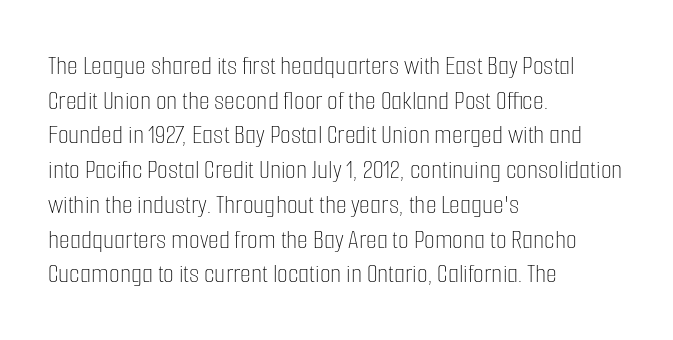
Q: Is the text bold? A: No.
Q: Is the text italic (slanted)? A: No, it is upright.
Q: Is the text underlined? A: No.
Q: How is the paragraph aligned? A: Left-aligned.
Q: Is the spacing between letters normal or unusually wide? A: Normal.
Q: Width (condensed, normal, or wide)? A: Condensed.
Q: Stroke contrast? A: Low.
Q: x-height? A: Medium.
Q: Monospaced? A: No.
